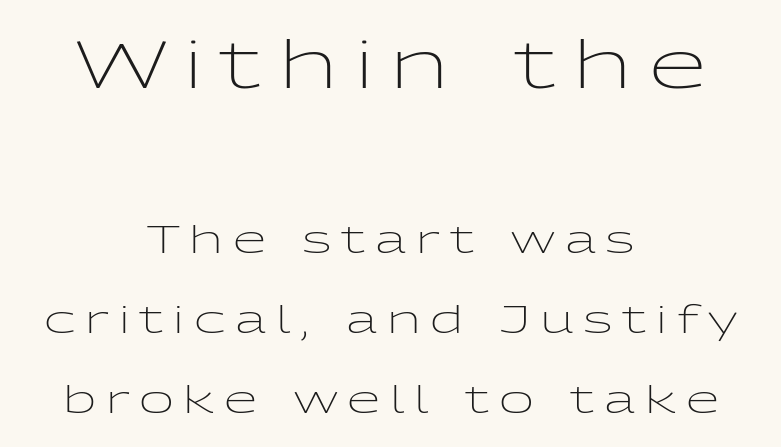
Q: Is the text bold? A: No.
Q: Is the text italic (slanted)? A: No, it is upright.
Q: Is the typeface a serif or a sans-serif typeface? A: Sans-serif.
Q: Is the text underlined? A: No.
Q: How is the paragraph aligned? A: Centered.
Q: Is the spacing between letters normal or unusually wide? A: Unusually wide.
Q: Is the spacing between lines tight, normal or loose? A: Loose.
Q: Which block of text is set in a larger size, the first (top) or the second (bottom)? A: The first (top) one.
Q: Width (condensed, normal, or wide)? A: Wide.
Q: Stroke contrast? A: Low.
Q: x-height? A: Medium.
Q: Monospaced? A: No.
